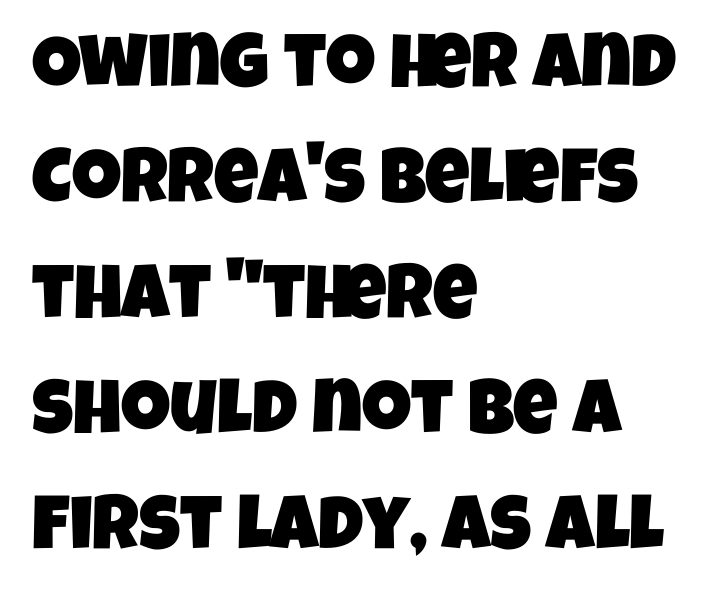
Q: Is the typeface a serif or a sans-serif typeface? A: Sans-serif.
Q: Is the text underlined? A: No.
Q: How is the paragraph aligned? A: Left-aligned.
Q: Is the spacing between letters normal or unusually wide? A: Normal.
Q: Is the spacing between lines tight, normal or loose? A: Normal.
Q: Width (condensed, normal, or wide)? A: Condensed.
Q: Stroke contrast? A: Low.
Q: x-height? A: Large.
Q: Monospaced? A: No.
